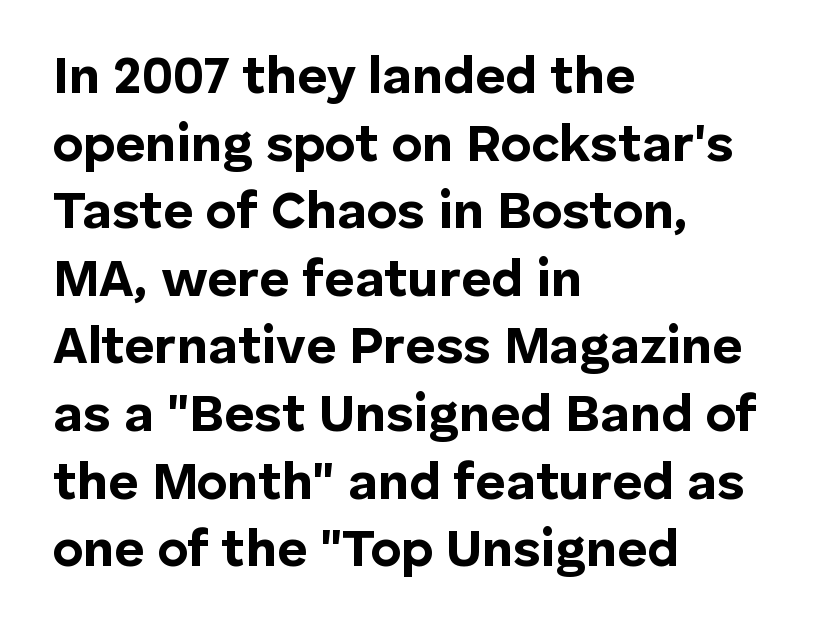
The image shows 52 px bold sans-serif type, upright; set left-aligned, normal line spacing (1.3x), normal letter spacing, not underlined; low stroke contrast and a medium x-height.
